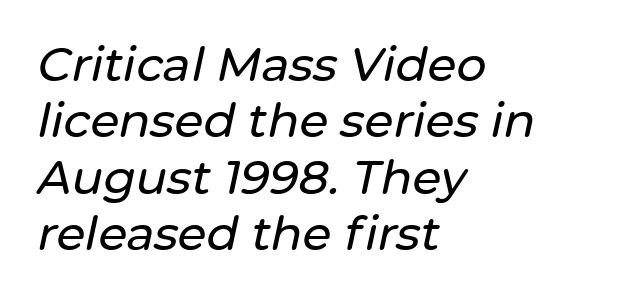
{"italic": "yes", "lean": "right", "slant_degrees": 12, "width": "normal", "stroke_contrast": "low", "x_height": "medium", "monospaced": "no", "underline": "no", "align": "left", "line_spacing_ratio": 1.2, "letter_spacing": "normal", "letter_spacing_em": 0.0, "glyph_px": 47}
